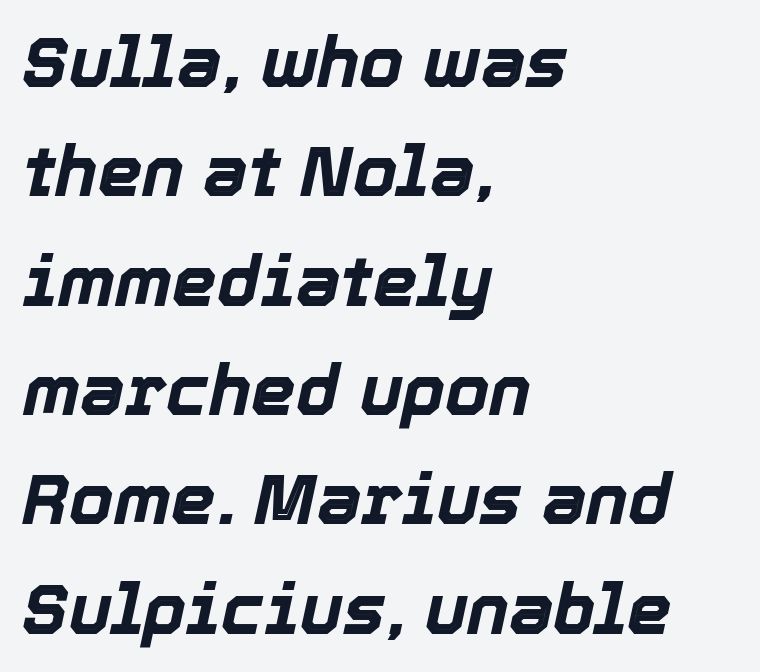
The image shows 71 px bold type, italic (leaning right); set left-aligned, normal line spacing (1.54x), normal letter spacing, not underlined; a medium x-height.
